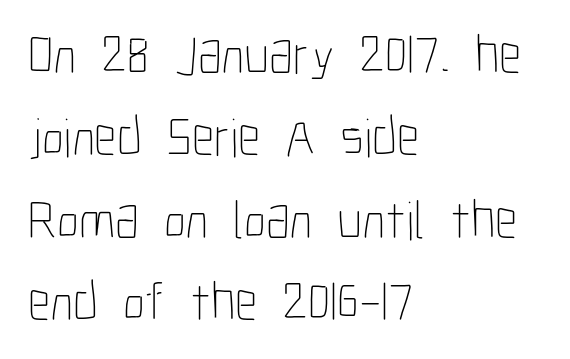
Q: Is the text bold? A: No.
Q: Is the text italic (slanted)? A: No, it is upright.
Q: Is the text underlined? A: No.
Q: How is the paragraph aligned? A: Left-aligned.
Q: Is the spacing between letters normal or unusually wide? A: Normal.
Q: Is the spacing between lines tight, normal or loose? A: Normal.
Q: Width (condensed, normal, or wide)? A: Condensed.
Q: Stroke contrast? A: Low.
Q: x-height? A: Medium.
Q: Monospaced? A: No.
